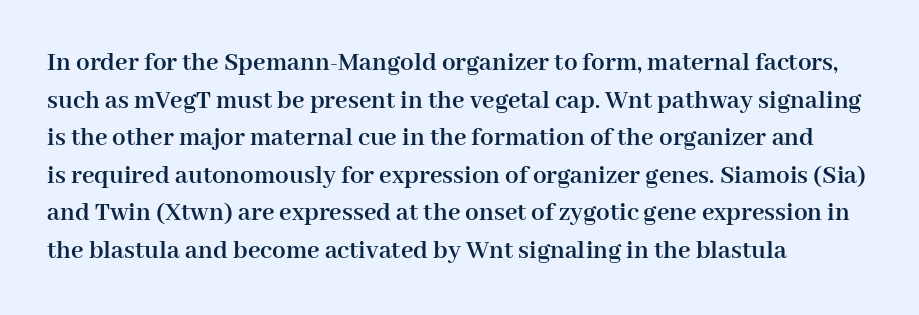
Its strokes are broad and dark, the hallmark of bold type. The letterforms sit shoulder to shoulder at normal distance. Horizontal alignment here is leftward, the default for most running prose. Each new line begins a customary step beneath the previous one. Has an underline been added? It has not. Characters remain perfectly vertical along every line.
